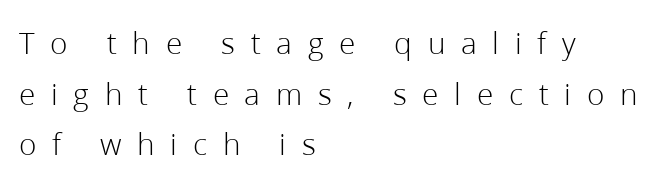
{"serif": "no", "italic": "no", "bold": "no", "weight": "light", "width": "normal", "stroke_contrast": "low", "x_height": "medium", "monospaced": "no", "underline": "no", "align": "left", "line_spacing": "normal", "line_spacing_ratio": 1.58, "letter_spacing": "wide", "letter_spacing_em": 0.49, "glyph_px": 32}
